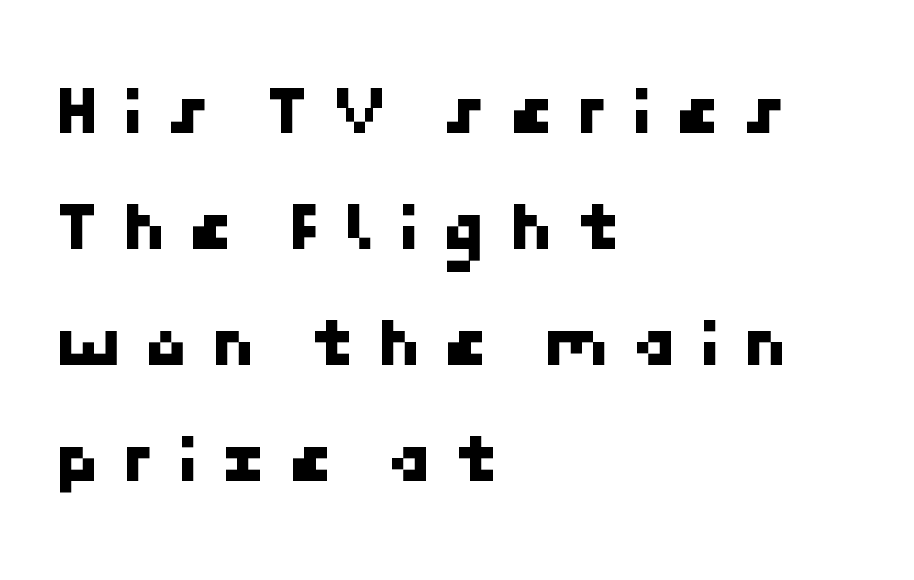
Q: Is the typeface a serif or a sans-serif typeface? A: Sans-serif.
Q: Is the text underlined? A: No.
Q: How is the paragraph aligned? A: Left-aligned.
Q: Is the spacing between letters normal or unusually wide? A: Unusually wide.
Q: Is the spacing between lines tight, normal or loose? A: Normal.
Q: Width (condensed, normal, or wide)? A: Normal.
Q: Stroke contrast? A: Low.
Q: x-height? A: Medium.
